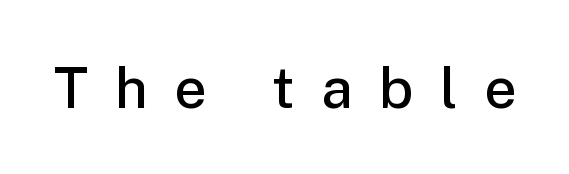
Does the type have serifs? No, each stem ends abruptly. Ascenders rise straight up at ninety degrees. Short note: letters widely spaced. The specimen omits any rule beneath the text block's lines. The passage shown is typed in a proportional face where columns would drift. Bold? Not quite — semibold, heavier than regular but stopping short.
